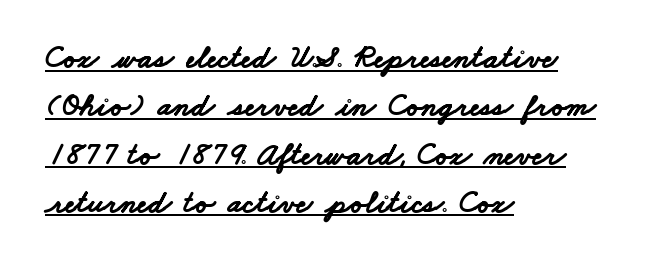
Q: Is the text bold? A: Yes.
Q: Is the typeface a serif or a sans-serif typeface? A: Sans-serif.
Q: Is the text underlined? A: Yes.
Q: How is the paragraph aligned? A: Left-aligned.
Q: Is the spacing between letters normal or unusually wide? A: Normal.
Q: Is the spacing between lines tight, normal or loose? A: Normal.
Q: Width (condensed, normal, or wide)? A: Wide.
Q: Stroke contrast? A: Low.
Q: x-height? A: Small.
Q: Monospaced? A: No.
